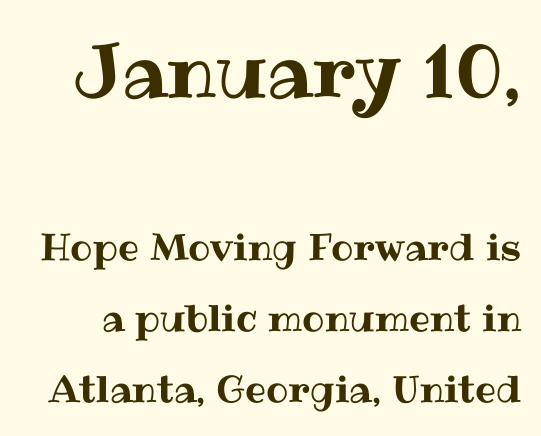
Q: Is the text italic (slanted)? A: No, it is upright.
Q: Is the text underlined? A: No.
Q: Is the spacing between letters normal or unusually wide? A: Normal.
Q: Is the spacing between lines tight, normal or loose? A: Loose.
Q: Which block of text is set in a larger size, the first (top) or the second (bottom)? A: The first (top) one.
Q: Width (condensed, normal, or wide)? A: Normal.
Q: Stroke contrast? A: Medium.
Q: x-height? A: Medium.
Q: Monospaced? A: No.
